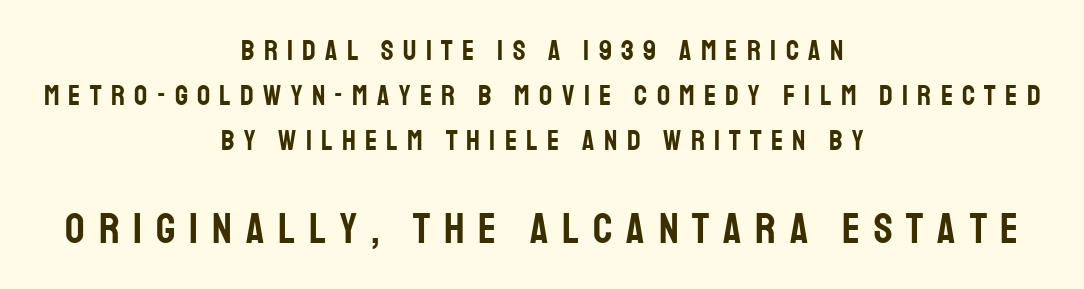
{"serif": "no", "italic": "no", "width": "condensed", "stroke_contrast": "low", "x_height": "large", "monospaced": "no", "underline": "no", "align": "center", "line_spacing": "normal", "line_spacing_ratio": 1.56, "letter_spacing": "wide", "letter_spacing_em": 0.32, "larger_block": "second", "size_ratio": 1.48, "glyph_px": 43}
